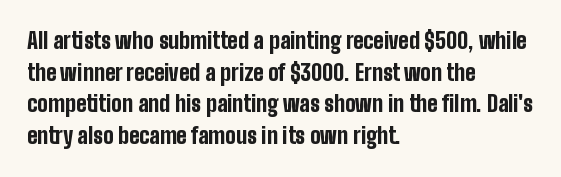
{"italic": "no", "bold": "yes", "underline": "no", "align": "left", "line_spacing": "normal", "line_spacing_ratio": 1.44, "letter_spacing": "normal", "letter_spacing_em": 0.0, "glyph_px": 22}
